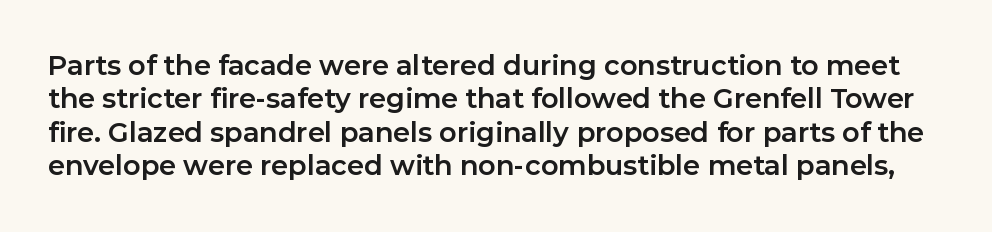
Between one letter and the next there's only the usual sliver of space. Do the letters lean? They stand straight. The typesetting leans heavy: a genuine bold. Each row of text sits above clean, open space.
